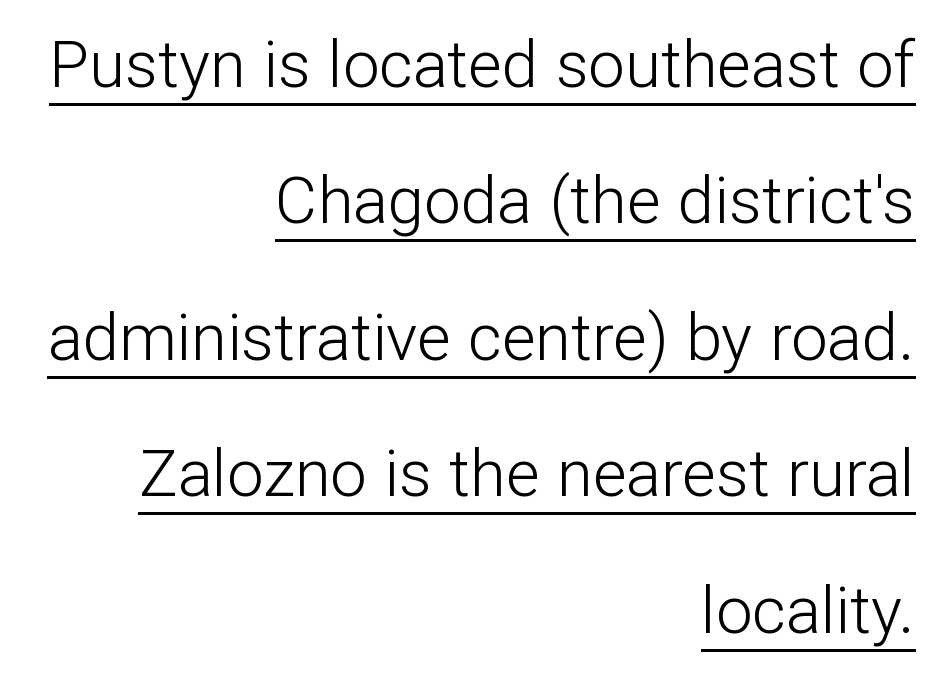
The image shows 65 px light sans-serif type, upright; set right-aligned, loose line spacing (2.1x), normal letter spacing, underlined; low stroke contrast and a medium x-height.
